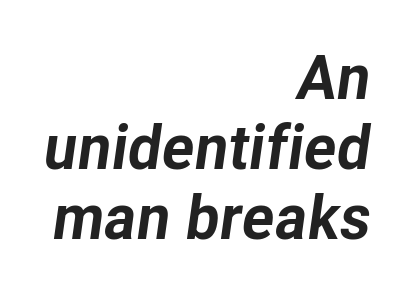
{"italic": "yes", "lean": "right", "slant_degrees": 8, "bold": "yes", "weight": "bold", "width": "normal", "stroke_contrast": "low", "x_height": "medium", "monospaced": "no", "underline": "no", "align": "right", "line_spacing": "tight", "line_spacing_ratio": 1.13, "letter_spacing": "normal", "letter_spacing_em": 0.0, "glyph_px": 62}
